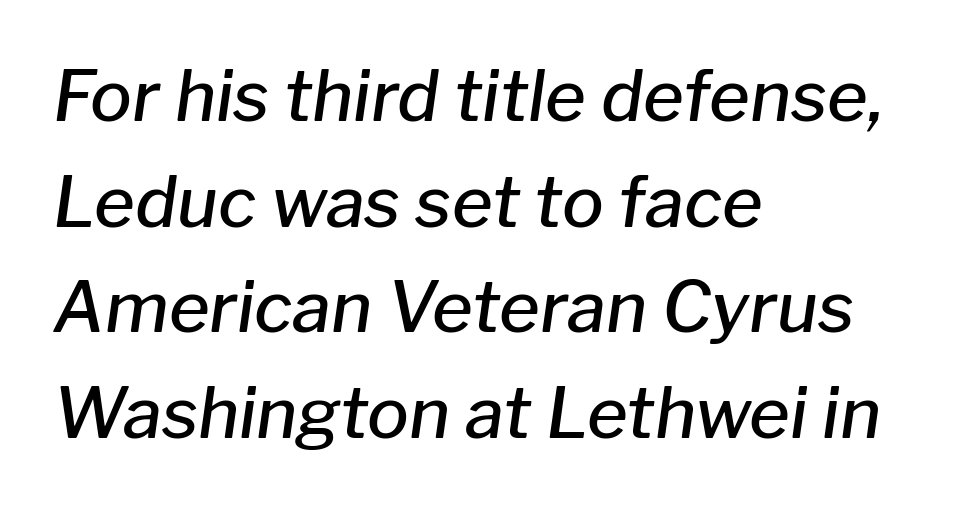
{"italic": "yes", "lean": "right", "slant_degrees": 8, "bold": "semi", "weight": "semibold", "width": "normal", "stroke_contrast": "low", "x_height": "medium", "monospaced": "no", "underline": "no", "align": "left", "line_spacing": "normal", "line_spacing_ratio": 1.51, "letter_spacing": "normal", "letter_spacing_em": 0.0, "glyph_px": 70}
